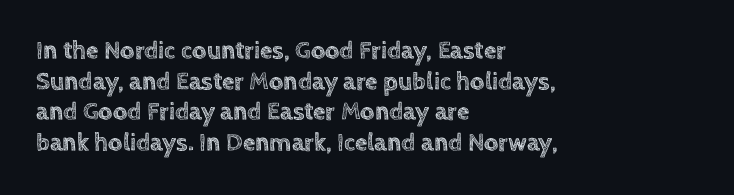
Which margin do the lines hug? The left one — the right edge is uneven. Bare-footed words on every line. Here the glyphs are tracked normally, forming tight word shapes. Does the lettering tilt? It doesn't — this is upright.
